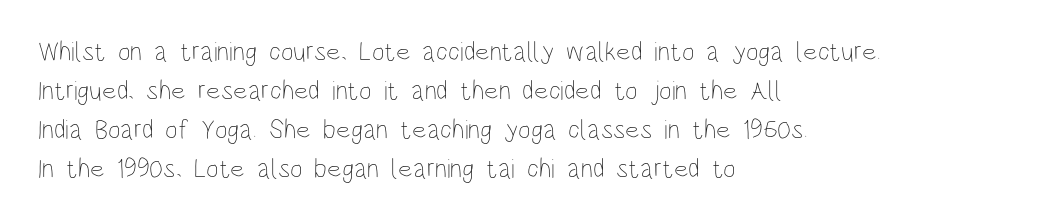
Q: Is the text bold? A: No.
Q: Is the text italic (slanted)? A: No, it is upright.
Q: Is the text underlined? A: No.
Q: How is the paragraph aligned? A: Left-aligned.
Q: Is the spacing between letters normal or unusually wide? A: Normal.
Q: Is the spacing between lines tight, normal or loose? A: Normal.
